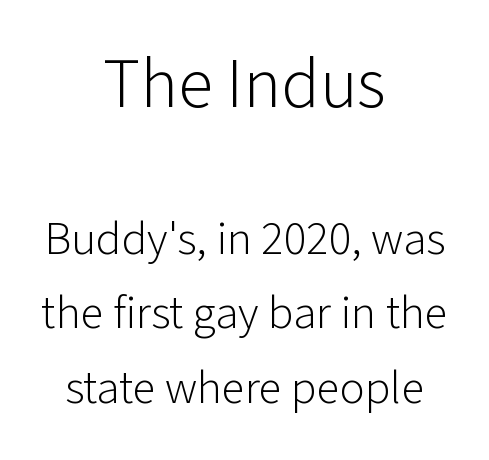
The image shows 71 px light sans-serif type, upright; set centered, normal line spacing (1.59x), normal letter spacing, not underlined; the first (top) block is 1.51x larger; low stroke contrast and a medium x-height.
